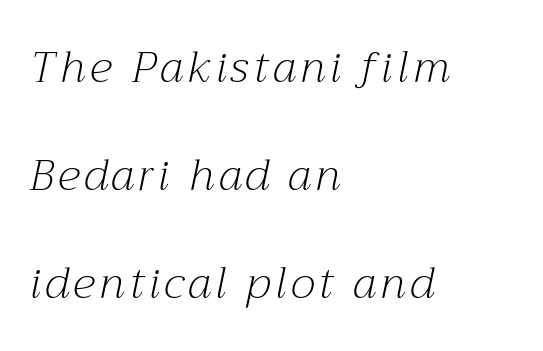
The vertical gap from one line to the next is large. The font's italic variant was chosen for this text. The typeface chosen for these lines features serifs. The characters are drawn with everyday or finer stroke widths. Layout note: lines flush left.
